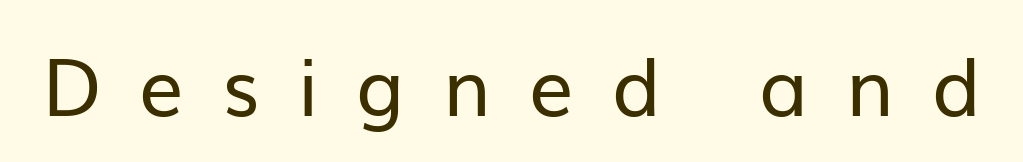
{"serif": "no", "italic": "no", "bold": "no", "weight": "regular", "width": "normal", "stroke_contrast": "low", "x_height": "medium", "monospaced": "no", "underline": "no", "letter_spacing": "wide", "letter_spacing_em": 0.48, "glyph_px": 79}
